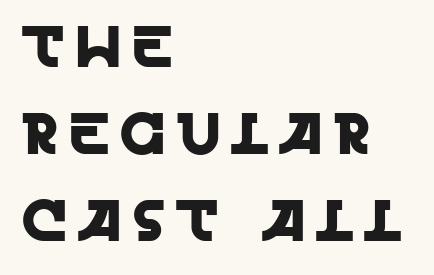
{"serif": "no", "italic": "no", "width": "normal", "x_height": "large", "monospaced": "no", "underline": "no", "align": "left", "line_spacing": "normal", "line_spacing_ratio": 1.5, "glyph_px": 58}
